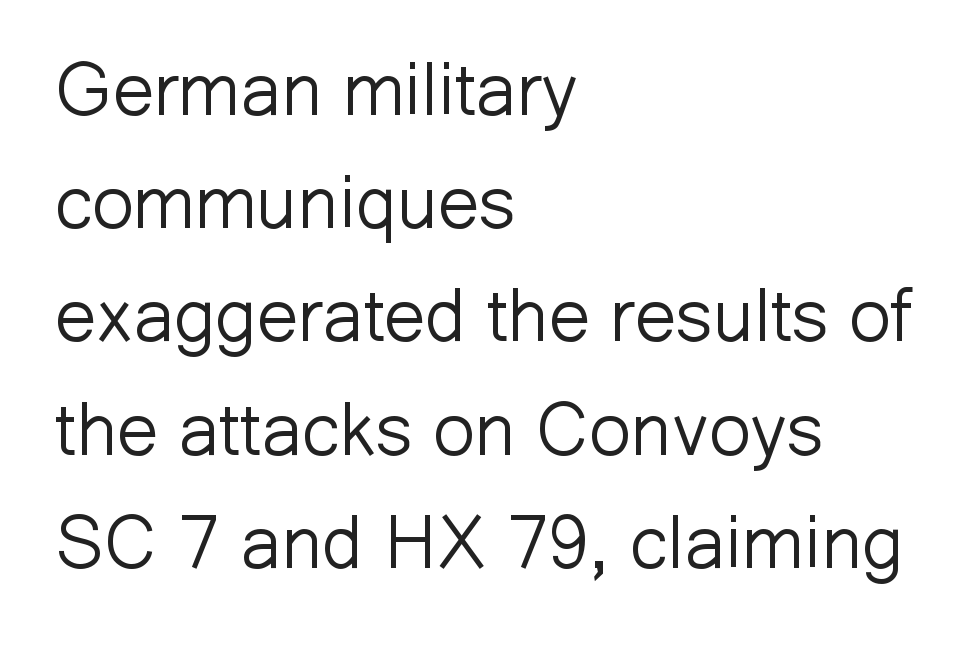
The lines are quadded left. Do the letters lean? They stand straight. Weight: in the light-to-regular range. Spacing verdict: proportional, widths tailored to each character.
